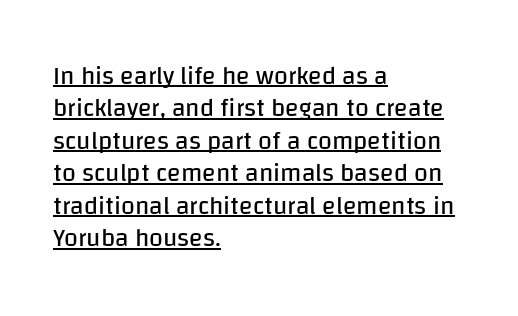
{"italic": "no", "bold": "no", "underline": "yes", "align": "left", "line_spacing": "normal", "line_spacing_ratio": 1.3, "letter_spacing": "normal", "letter_spacing_em": 0.0, "glyph_px": 25}
